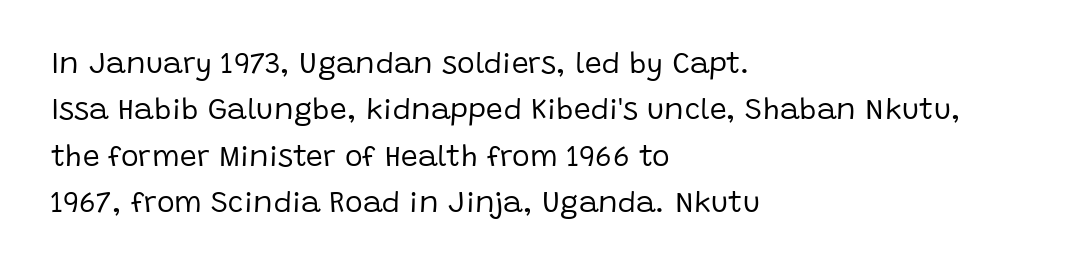
The image shows 30 px regular-weight sans-serif type, upright; set left-aligned, normal line spacing (1.55x), normal letter spacing, not underlined; low stroke contrast and a large x-height.
